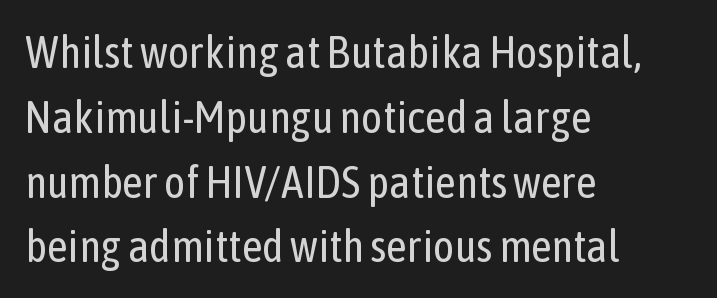
The setting favours the left margin, as ordinary paragraphs usually do. Font category for this specimen: sans-serif. The rendering uses a moderate line-height, typical for paragraphs. The specimen reads as upright at a glance. Has an underline been added? It has not. Caption: face not bold, strokes unweighted.
